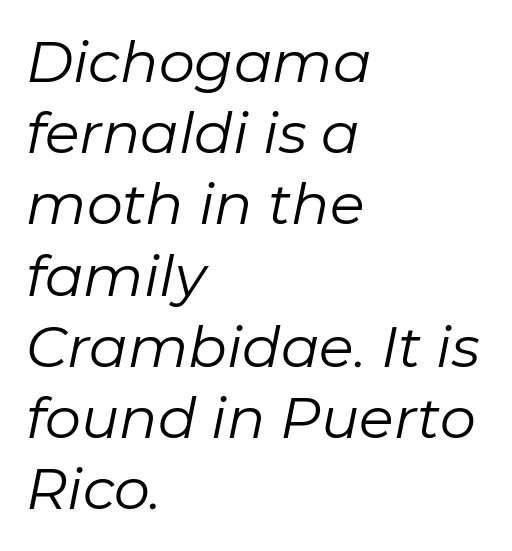
{"italic": "yes", "lean": "right", "slant_degrees": 11, "bold": "no", "weight": "regular", "width": "normal", "stroke_contrast": "low", "x_height": "medium", "monospaced": "no", "underline": "no", "align": "left", "line_spacing": "normal", "line_spacing_ratio": 1.25, "letter_spacing": "normal", "letter_spacing_em": 0.0, "glyph_px": 57}
